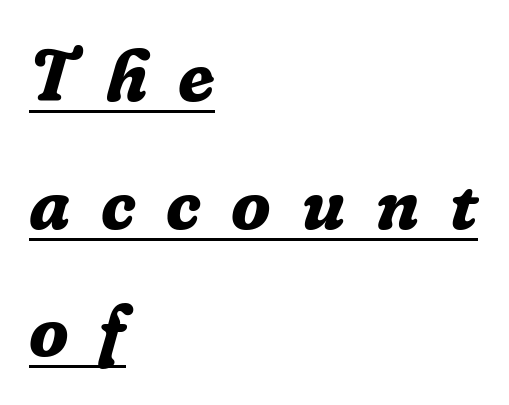
{"serif": "yes", "italic": "yes", "lean": "right", "slant_degrees": 16, "bold": "yes", "weight": "bold", "width": "normal", "stroke_contrast": "low", "x_height": "medium", "monospaced": "no", "underline": "yes", "align": "left", "line_spacing_ratio": 1.75, "letter_spacing": "wide", "letter_spacing_em": 0.42, "glyph_px": 73}
